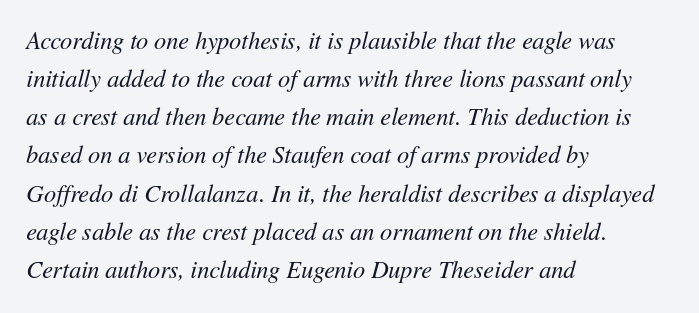
{"italic": "yes", "lean": "right", "slant_degrees": 11, "bold": "no", "underline": "no", "align": "left", "line_spacing": "normal", "line_spacing_ratio": 1.59, "letter_spacing": "normal", "letter_spacing_em": 0.0, "glyph_px": 24}
